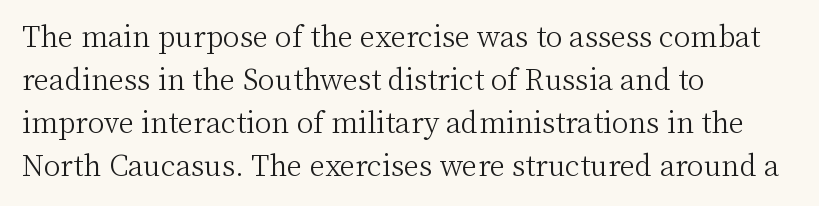
Q: Is the text bold? A: No.
Q: Is the text italic (slanted)? A: No, it is upright.
Q: Is the typeface a serif or a sans-serif typeface? A: Serif.
Q: Is the text underlined? A: No.
Q: How is the paragraph aligned? A: Left-aligned.
Q: Is the spacing between letters normal or unusually wide? A: Normal.
Q: Is the spacing between lines tight, normal or loose? A: Normal.
Q: Width (condensed, normal, or wide)? A: Normal.
Q: Stroke contrast? A: Medium.
Q: x-height? A: Medium.
Q: Monospaced? A: No.
